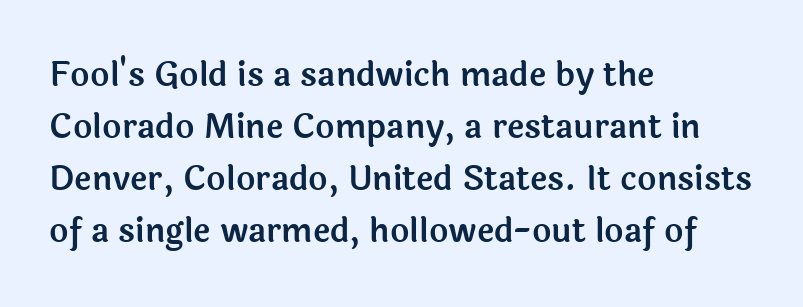
The image shows 33 px sans-serif type, upright; set left-aligned, normal line spacing (1.58x), normal letter spacing, not underlined; a medium x-height.
